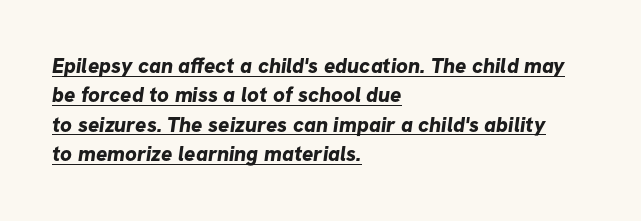
{"bold": "yes", "underline": "yes", "align": "left", "line_spacing": "normal", "line_spacing_ratio": 1.4, "letter_spacing": "normal", "letter_spacing_em": 0.0, "glyph_px": 21}
